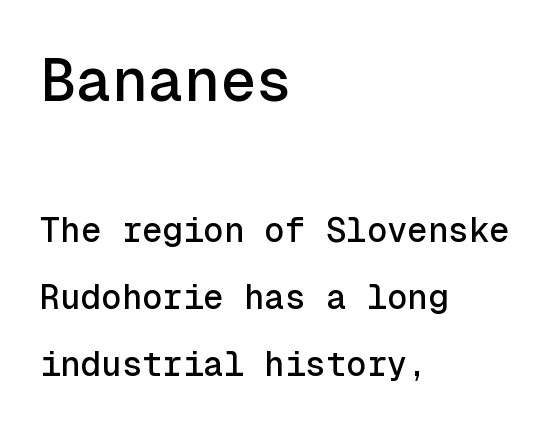
The image shows 60 px sans-serif type, upright, monospaced; set left-aligned, loose line spacing (1.98x), normal letter spacing, not underlined; the first (top) block is 1.76x larger; a medium x-height.
